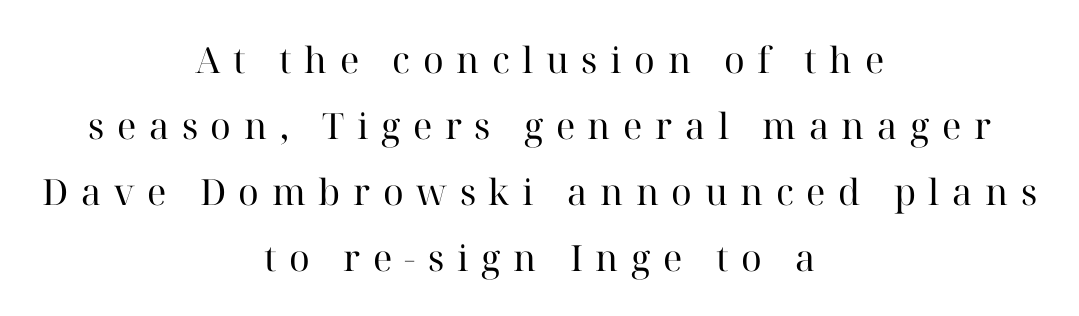
{"serif": "yes", "italic": "no", "bold": "no", "weight": "regular", "width": "normal", "stroke_contrast": "high", "x_height": "medium", "monospaced": "no", "underline": "no", "align": "center", "line_spacing_ratio": 1.83, "letter_spacing": "wide", "letter_spacing_em": 0.35, "glyph_px": 36}
